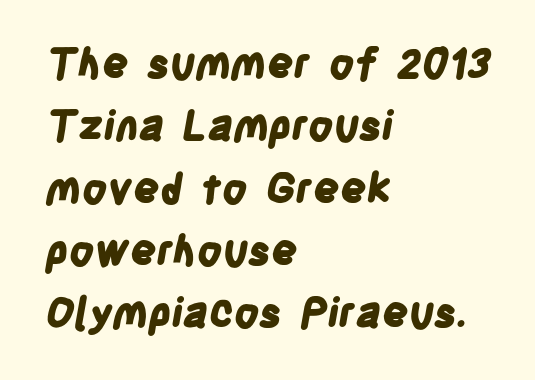
Are there feet on the stems? There aren't — it's a sans. Line starts are locked; line ends wander. Do the characters align in a grid? No, the font is proportional. Horizontal bands of white between lines are of average thickness. How are the letters spaced? Ordinarily, with no added tracking. As a designer I'd log this as weight 700, bold.
